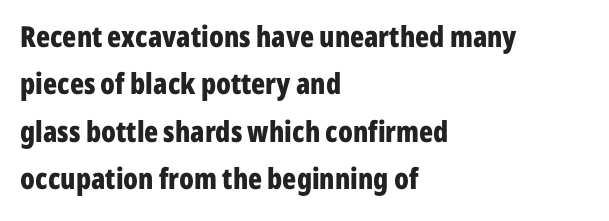
The image shows 29 px bold, condensed sans-serif type, upright; set left-aligned, normal line spacing (1.63x), normal letter spacing, not underlined; low stroke contrast and a medium x-height.
